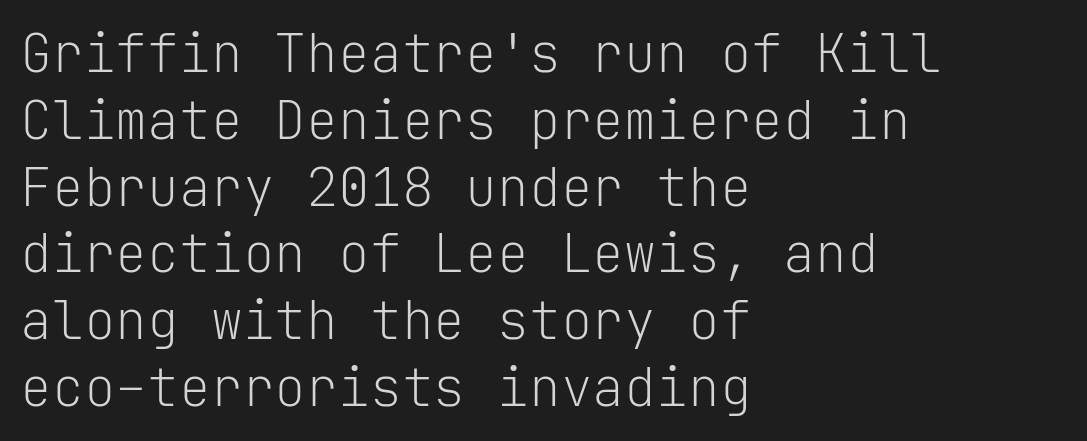
The image shows 53 px light sans-serif type, upright, monospaced; set left-aligned, normal line spacing (1.26x), normal letter spacing, not underlined; low stroke contrast and a medium x-height.
